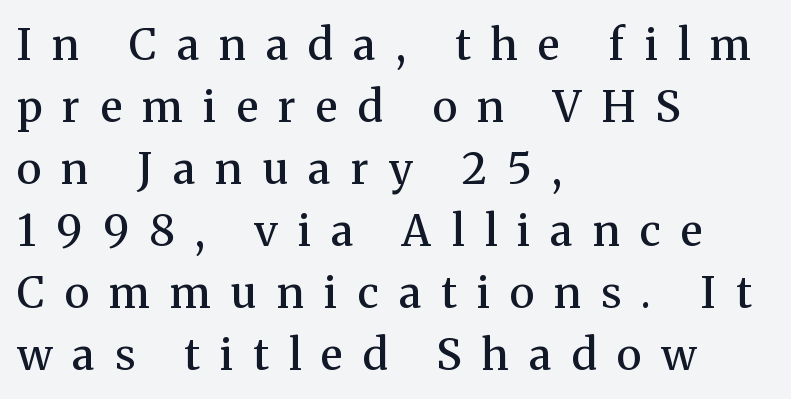
{"serif": "yes", "italic": "no", "bold": "semi", "weight": "semibold", "width": "normal", "stroke_contrast": "medium", "x_height": "medium", "monospaced": "no", "underline": "no", "align": "left", "line_spacing": "normal", "line_spacing_ratio": 1.44, "letter_spacing": "wide", "letter_spacing_em": 0.47, "glyph_px": 43}
